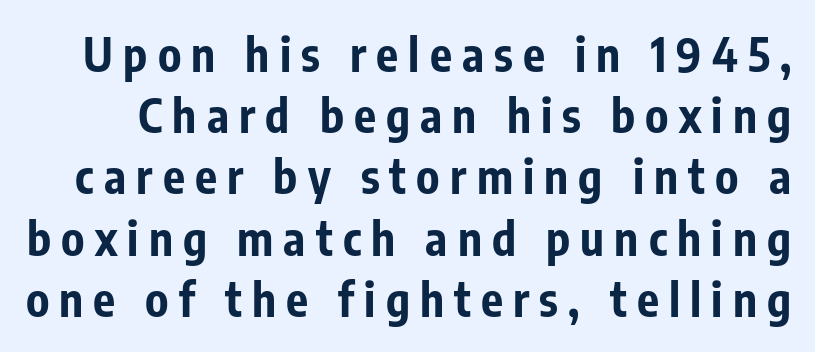
The image shows 46 px bold, condensed sans-serif type, upright; set normal line spacing (1.33x), unusually wide letter spacing (+0.22 em), not underlined; low stroke contrast and a medium x-height.
